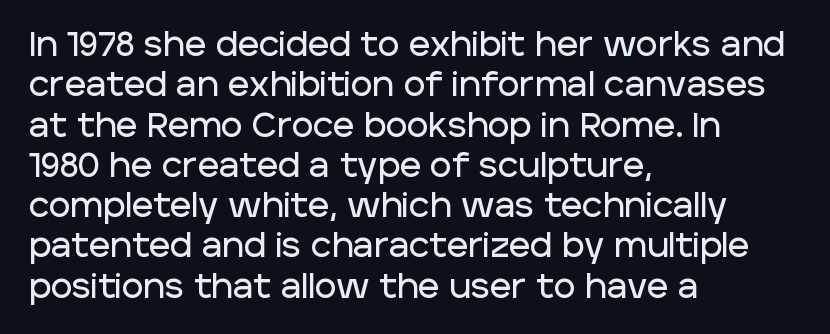
Nobody touched the tracking dial on this one. The letters advance in unequal steps, a hallmark of proportional type. Each row of text sits above clean, open space. The type family on display is of the sans-serif kind.
